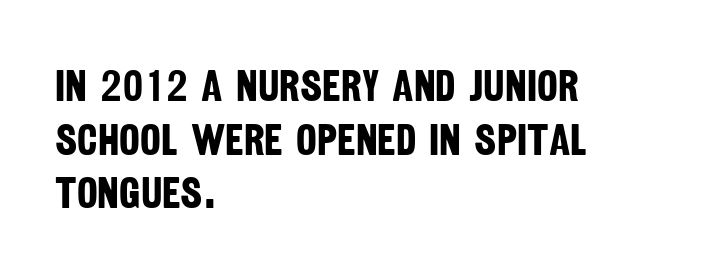
Q: Is the text bold? A: Yes.
Q: Is the typeface a serif or a sans-serif typeface? A: Sans-serif.
Q: Is the text underlined? A: No.
Q: How is the paragraph aligned? A: Left-aligned.
Q: Is the spacing between letters normal or unusually wide? A: Normal.
Q: Width (condensed, normal, or wide)? A: Condensed.
Q: Stroke contrast? A: Low.
Q: x-height? A: Large.
Q: Monospaced? A: No.
